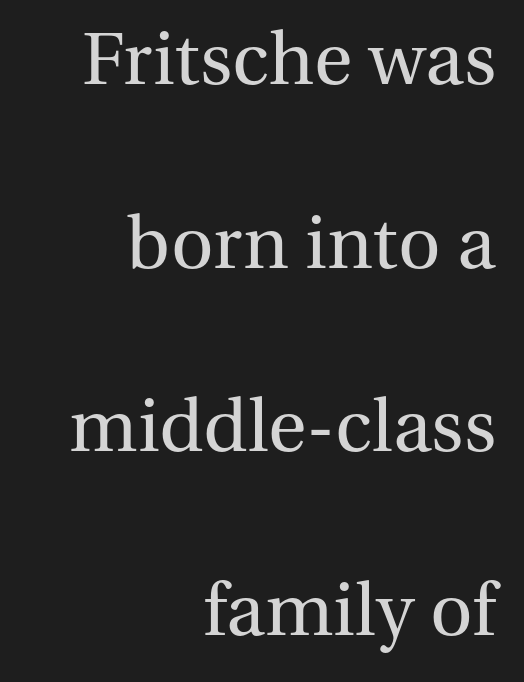
The image shows 74 px regular-weight serif type, upright; set right-aligned, loose line spacing (2.48x), normal letter spacing, not underlined; medium stroke contrast and a medium x-height.
